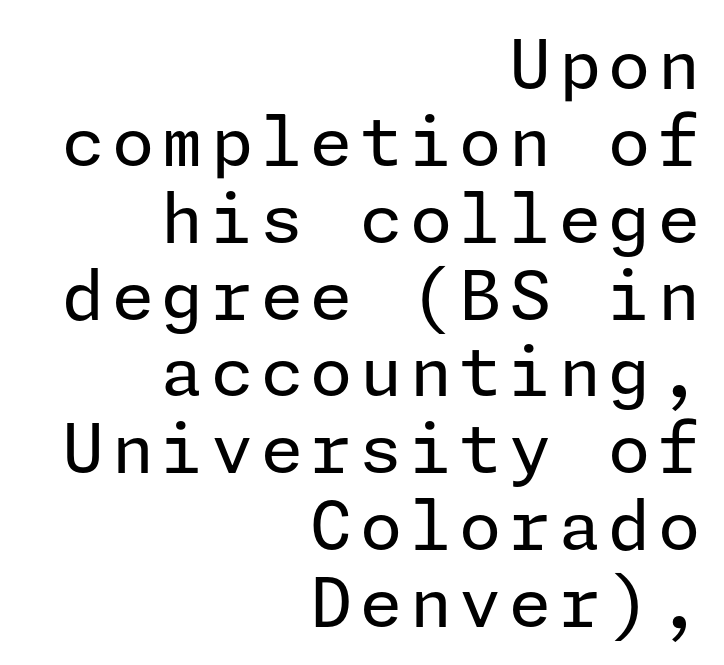
{"serif": "no", "italic": "no", "bold": "no", "weight": "regular", "width": "normal", "stroke_contrast": "low", "x_height": "medium", "underline": "no", "align": "right", "line_spacing": "tight", "line_spacing_ratio": 1.13, "glyph_px": 68}
